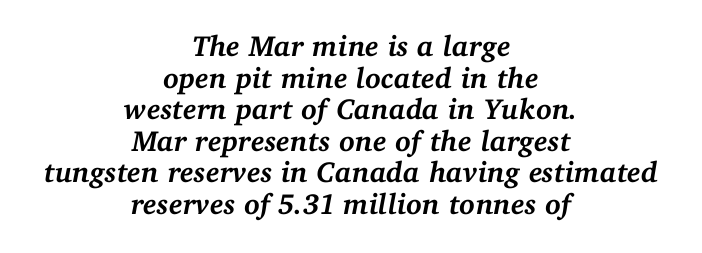
Q: Is the text bold? A: Yes.
Q: Is the text italic (slanted)? A: Yes, it leans right by about 11 degrees.
Q: Is the typeface a serif or a sans-serif typeface? A: Serif.
Q: Is the text underlined? A: No.
Q: How is the paragraph aligned? A: Centered.
Q: Is the spacing between letters normal or unusually wide? A: Normal.
Q: Is the spacing between lines tight, normal or loose? A: Tight.
Q: Width (condensed, normal, or wide)? A: Normal.
Q: Stroke contrast? A: Medium.
Q: x-height? A: Medium.
Q: Monospaced? A: No.
